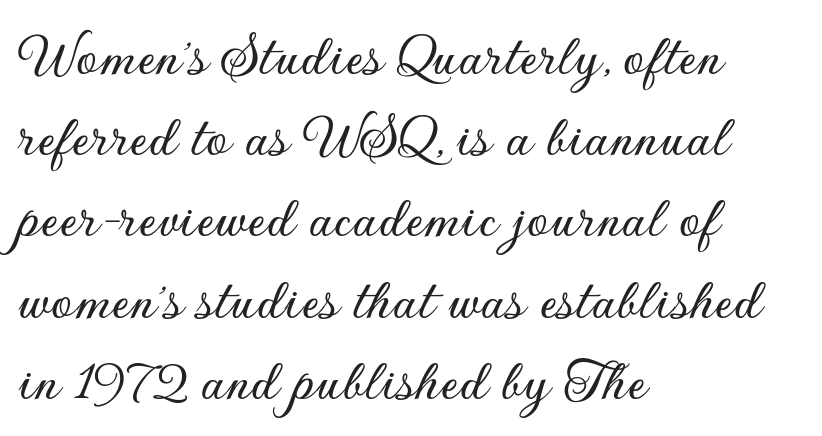
The image shows 62 px sans-serif type; set left-aligned, normal line spacing (1.31x), normal letter spacing, not underlined; low stroke contrast and a small x-height.
